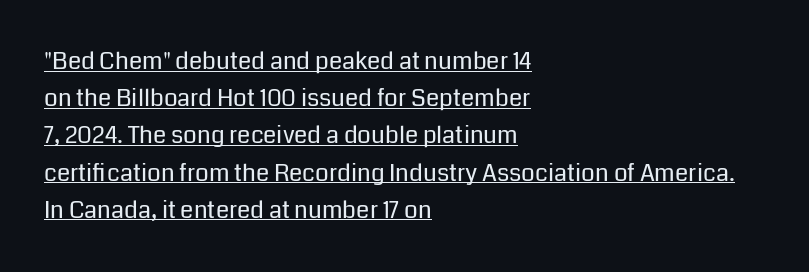
Q: Is the text bold? A: No.
Q: Is the text italic (slanted)? A: No, it is upright.
Q: Is the text underlined? A: Yes.
Q: How is the paragraph aligned? A: Left-aligned.
Q: Is the spacing between letters normal or unusually wide? A: Normal.
Q: Is the spacing between lines tight, normal or loose? A: Normal.
